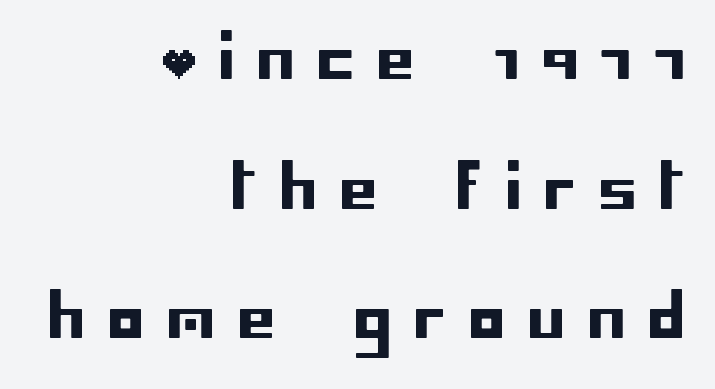
The type family on display is of the sans-serif kind. Spacing between characters has been opened up far beyond the box default. Each row of text sits above clean, open space. The lettering holds an erect, upright posture throughout. The paragraph shown leans on its right margin.
